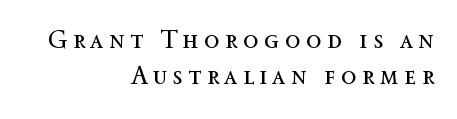
Compared with a flush-left layout, this one pins lines to the opposite, right side. The rows are spaced the way most documents space them. Loose tracking; the words dissolve into strings of separated letters. Think standard paragraph weight, or any step lighter than that. Unmarked baselines from the first word to the last.
